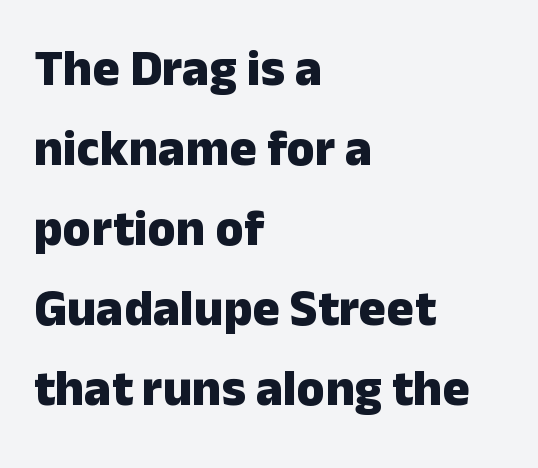
{"serif": "no", "italic": "no", "bold": "yes", "weight": "heavy", "width": "normal", "stroke_contrast": "low", "x_height": "medium", "monospaced": "no", "underline": "no", "align": "left", "line_spacing": "normal", "line_spacing_ratio": 1.57, "letter_spacing": "normal", "letter_spacing_em": 0.0, "glyph_px": 51}
